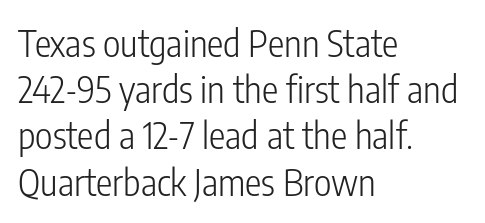
This rendering leaves character spacing at its baseline value. Is there any slant? The stems are plumb. Are there feet on the stems? There aren't — it's a sans. Compared with a typical body face, this is equally light or lighter still.
